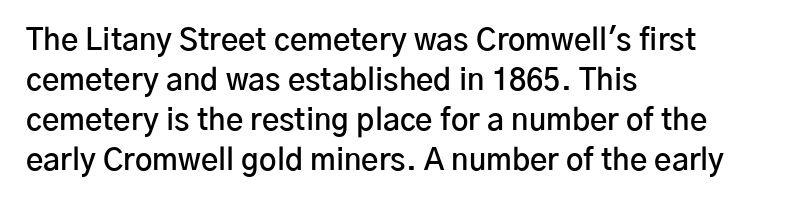
Visually the block forms a straight wall on the left and a jagged coastline on the right. Notice the strokes are somewhat thickened but not fully heavy: this is a semibold. This rendering features lettering with no underline. Style check: upright. You could call the tracking neutral — neither tight nor loose. Unlike a traditional serif, this face leaves its strokes unadorned.
